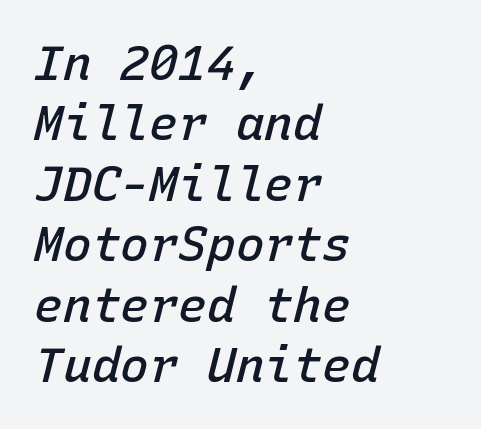
Lines of text with bare space underneath. Does extra space separate the letters? No, they use regular spacing. Do the characters align in a grid? Yes, the font is monospaced. Regular leading. Casual observation: everything's shoved over to the left. Is the type slanted? Yes — the strokes lean at a clear angle.
